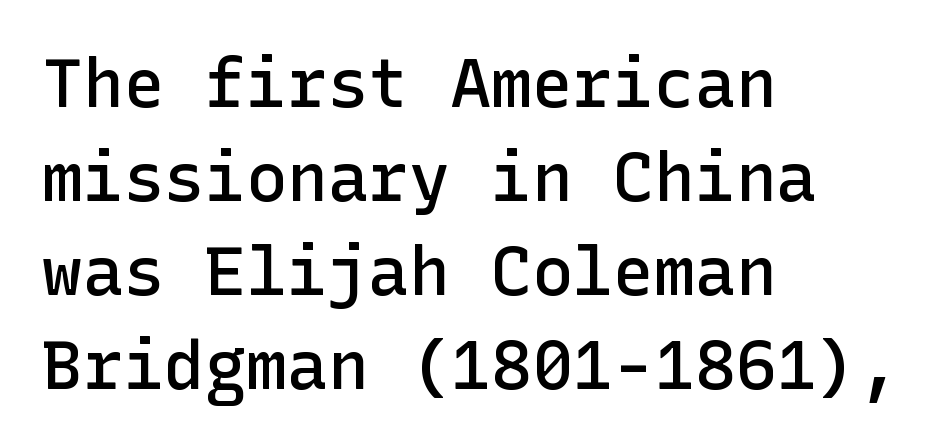
Q: Is the text bold? A: Semi-bold.
Q: Is the text italic (slanted)? A: No, it is upright.
Q: Is the typeface a serif or a sans-serif typeface? A: Sans-serif.
Q: Is the text underlined? A: No.
Q: How is the paragraph aligned? A: Left-aligned.
Q: Is the spacing between letters normal or unusually wide? A: Normal.
Q: Is the spacing between lines tight, normal or loose? A: Normal.
Q: Width (condensed, normal, or wide)? A: Normal.
Q: Stroke contrast? A: Low.
Q: x-height? A: Medium.
